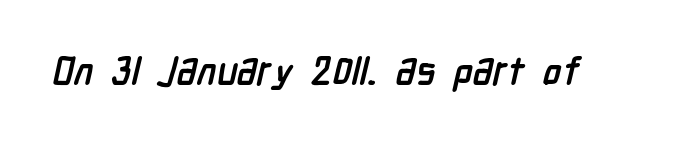
Students, note that the glyphs here touch the page at normal intervals. Do the characters align in a grid? No, the font is proportional. Serifs: no, the terminals of the letterforms are clean. The area under the type is left untouched.
